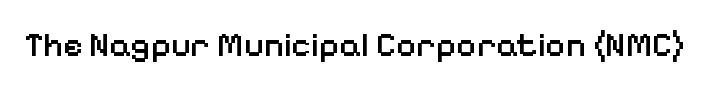
Here the designer chose a conventional face with non-uniform glyph widths. Bold? Not quite — semibold, heavier than regular but stopping short. This sample uses an upright cut, with every glyph sitting square on the baseline. The space beneath each line is pristine and unruled. The face used here is a sans, in the tradition of grotesques and geometrics.
